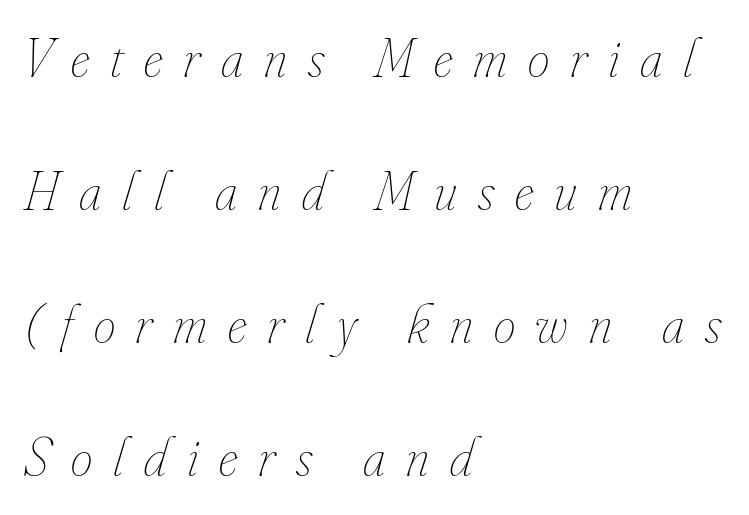
Compared with typical body copy, the letter spacing here is much looser. These lines stack with their left ends in a neat column. On a weight scale, this lands at 450 or below. Is there much room between lines? Yes — plenty of vertical air separates them. In terms of posture, this sample is oblique.
